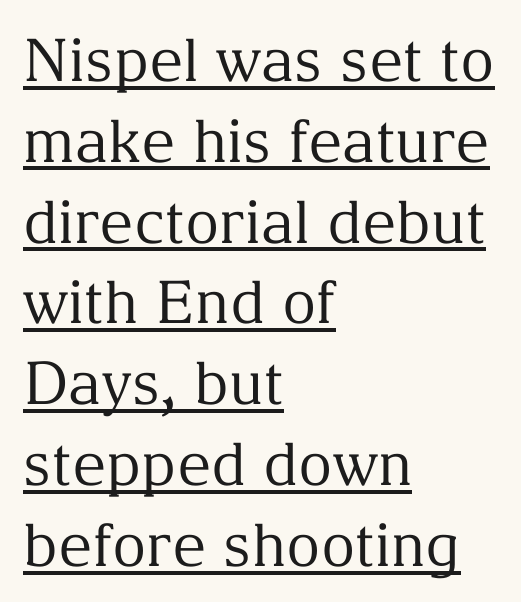
Q: Is the text bold? A: No.
Q: Is the text italic (slanted)? A: No, it is upright.
Q: Is the typeface a serif or a sans-serif typeface? A: Serif.
Q: Is the text underlined? A: Yes.
Q: How is the paragraph aligned? A: Left-aligned.
Q: Is the spacing between letters normal or unusually wide? A: Normal.
Q: Is the spacing between lines tight, normal or loose? A: Normal.
Q: Width (condensed, normal, or wide)? A: Normal.
Q: Stroke contrast? A: Medium.
Q: x-height? A: Medium.
Q: Monospaced? A: No.
